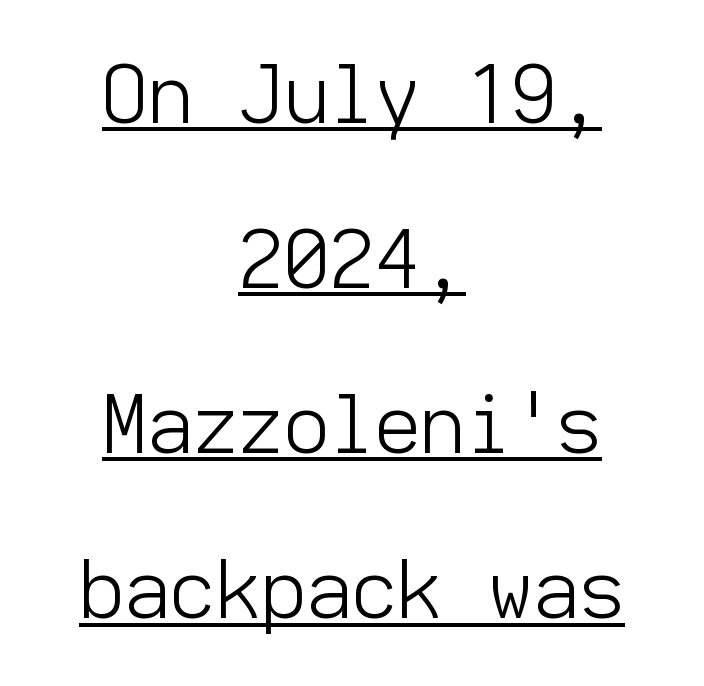
{"serif": "no", "italic": "no", "bold": "no", "weight": "light", "width": "normal", "stroke_contrast": "low", "x_height": "medium", "monospaced": "yes", "underline": "yes", "align": "center", "line_spacing": "loose", "line_spacing_ratio": 2.09, "letter_spacing": "normal", "letter_spacing_em": 0.0, "glyph_px": 79}
